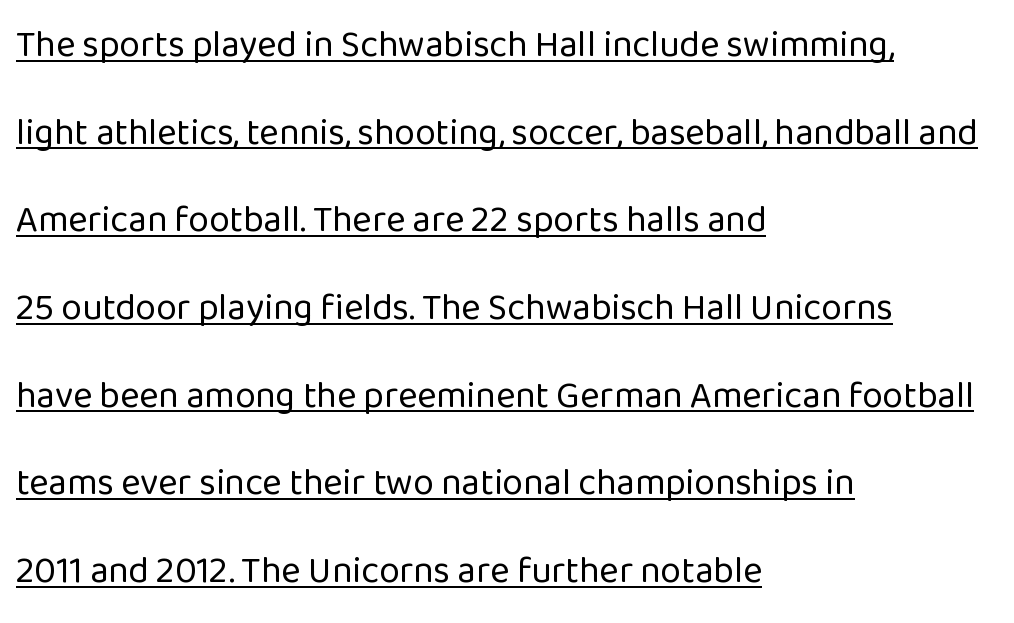
The image shows 37 px regular-weight sans-serif type, upright; set left-aligned, loose line spacing (2.37x), normal letter spacing, underlined; low stroke contrast and a medium x-height.
